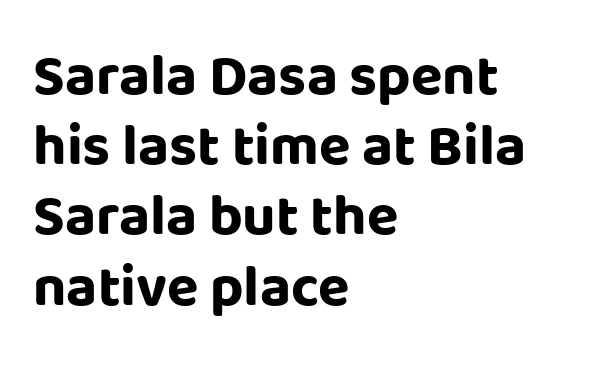
{"serif": "no", "italic": "no", "bold": "yes", "weight": "bold", "width": "normal", "stroke_contrast": "low", "x_height": "large", "monospaced": "no", "underline": "no", "align": "left", "line_spacing_ratio": 1.21, "letter_spacing": "normal", "letter_spacing_em": 0.0, "glyph_px": 58}
